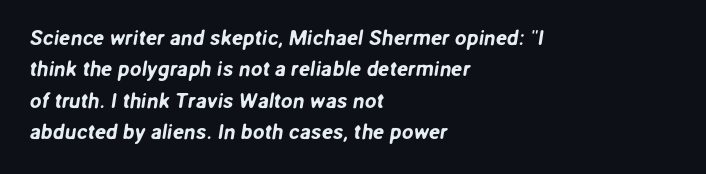
{"underline": "no", "align": "left", "line_spacing": "normal", "line_spacing_ratio": 1.49, "letter_spacing": "normal", "letter_spacing_em": 0.0, "glyph_px": 21}
